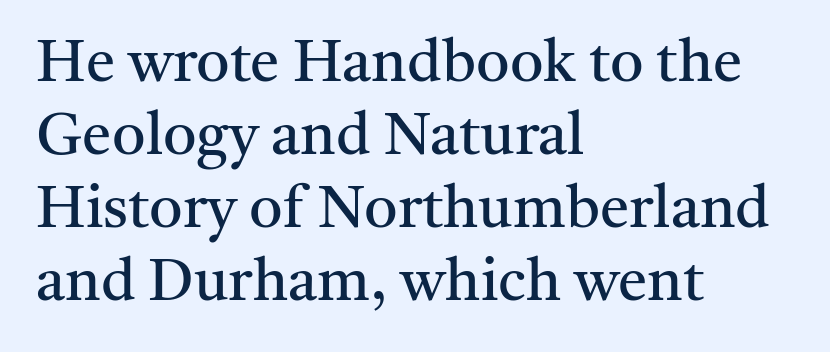
Q: Is the text bold? A: No.
Q: Is the text italic (slanted)? A: No, it is upright.
Q: Is the typeface a serif or a sans-serif typeface? A: Serif.
Q: Is the text underlined? A: No.
Q: How is the paragraph aligned? A: Left-aligned.
Q: Is the spacing between letters normal or unusually wide? A: Normal.
Q: Width (condensed, normal, or wide)? A: Normal.
Q: Stroke contrast? A: Medium.
Q: x-height? A: Medium.
Q: Monospaced? A: No.
